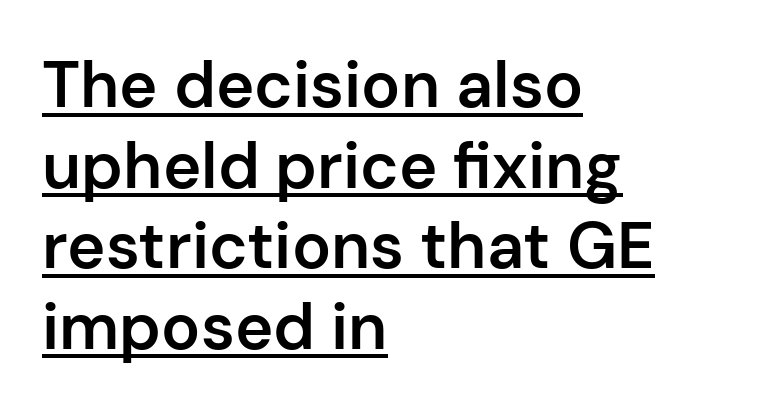
Line beginnings align vertically; line endings do not. The font is running at a semibold setting, under full bold. Proportional: the letters do not fall into vertical columns. The letters sit at their default tracking, neither squeezed nor spread. Style check: upright. The designer went with a sans here, leaving each stem footless.
